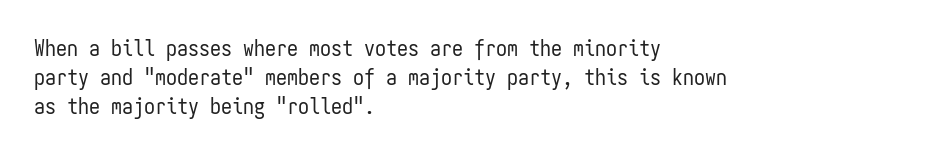
The image shows 22 px text type, upright; set left-aligned, normal line spacing (1.32x), normal letter spacing, not underlined.
